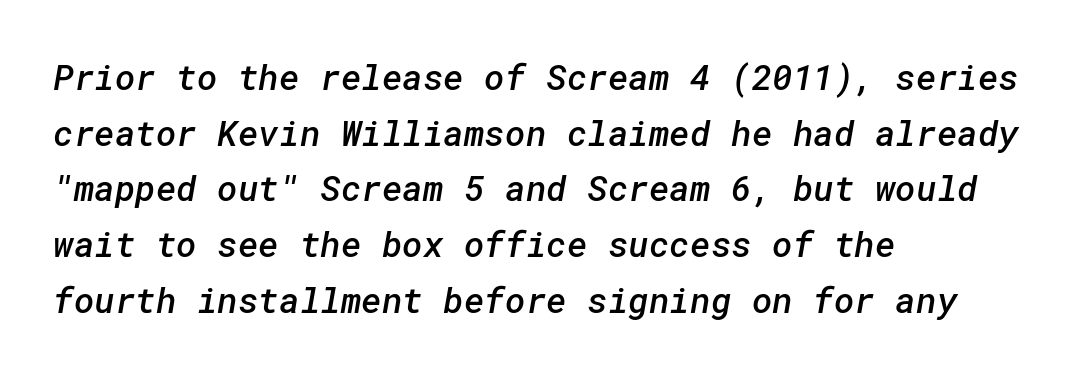
{"serif": "no", "bold": "semi", "weight": "semibold", "width": "normal", "stroke_contrast": "low", "x_height": "medium", "underline": "no", "align": "left", "line_spacing": "normal", "line_spacing_ratio": 1.59, "letter_spacing": "normal", "letter_spacing_em": 0.0, "glyph_px": 35}
